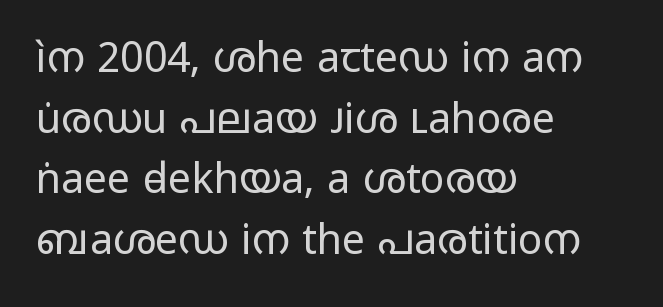
{"serif": "no", "italic": "no", "bold": "no", "weight": "regular", "width": "wide", "stroke_contrast": "low", "x_height": "medium", "monospaced": "no", "underline": "no", "align": "left", "line_spacing": "normal", "line_spacing_ratio": 1.48, "letter_spacing": "normal", "letter_spacing_em": 0.0, "glyph_px": 41}
